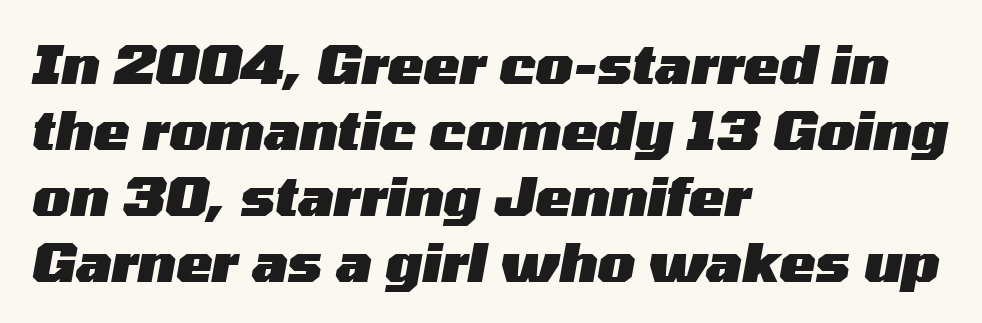
Line starts are locked; line ends wander. Each letter keeps its own natural width here, so spacing adapts to shape. Typographic density is high because the face is bold. Inter-character spacing is left at the font's built-in metrics. The typography opts for an oblique posture over an upright one.
